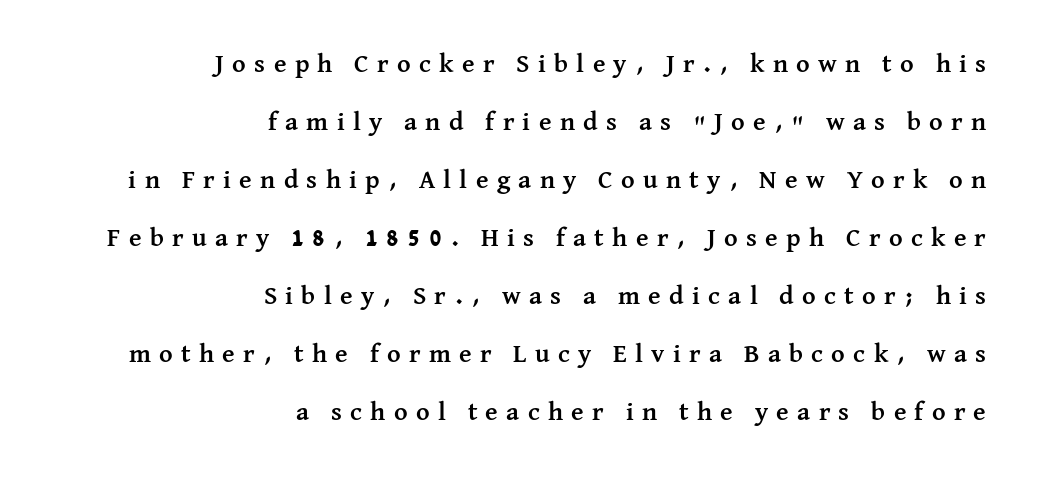
Alignment: flush right. Tracking value appears strongly positive — letters spread wide. Chunky letters — that's bold for sure. The space between consecutive lines is lavish.
